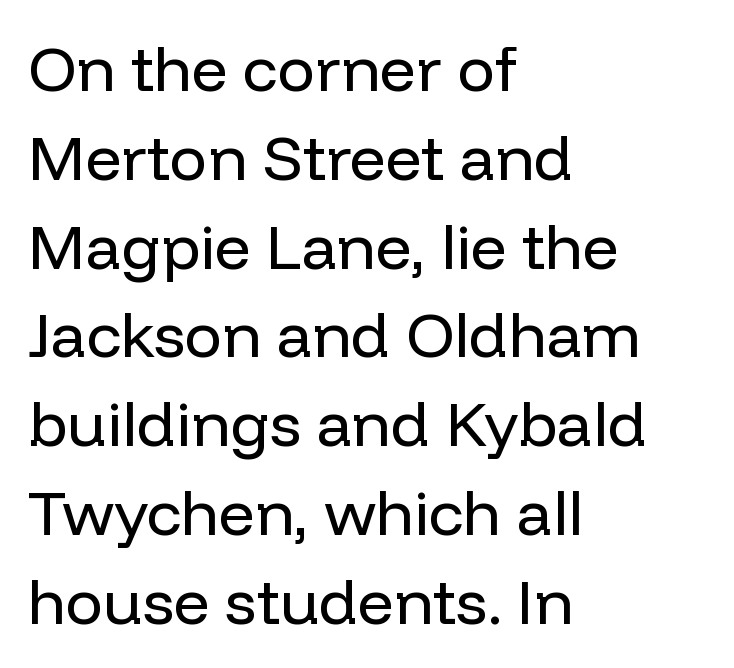
This is roman type, the default non-slanted kind. The passage shown stacks its lines at a standard gap. A typesetter would call this proportional, since set widths differ per character. The passage shown is typeset with a sans-serif family. Spacing between characters is what you'd get straight out of the box. Honestly, there is no underline to notice here at all.
